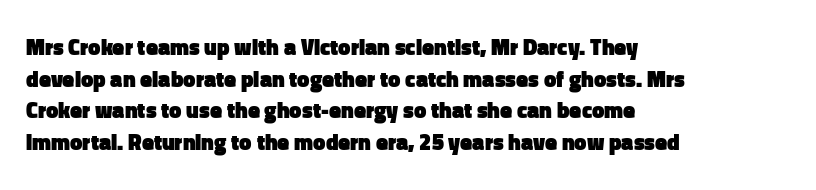
Beneath every word, the page is bare. Successive baselines arrive at the customary interval. It's the straight-up-and-down kind of type. Which margin do the lines hug? The left one — the right edge is uneven. Thick stems and heavy bowls — unmistakably bold.
